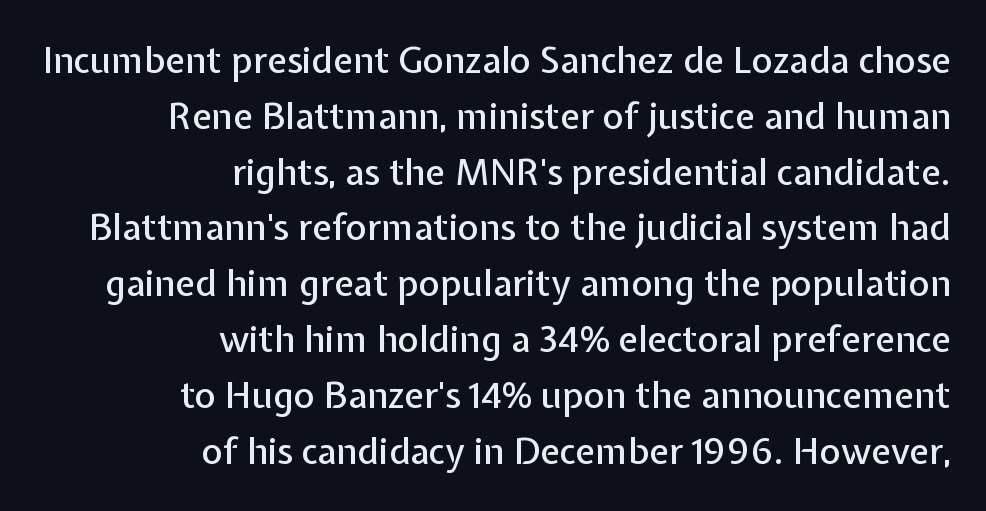
{"serif": "no", "italic": "no", "width": "normal", "stroke_contrast": "low", "x_height": "medium", "monospaced": "no", "underline": "no", "align": "right", "line_spacing": "normal", "line_spacing_ratio": 1.55, "letter_spacing": "normal", "letter_spacing_em": 0.0, "glyph_px": 36}
